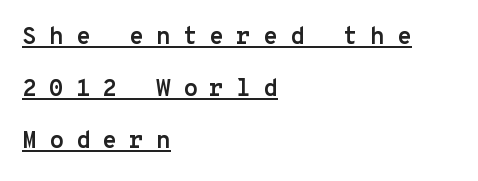
Every row of glyphs begins at an identical x-position on the left. The line texture is sparse and dotted thanks to wide tracking. The font's upright variant was chosen for this text. The letters are bold, with thick, heavy strokes. Compared with undecorated copy, this sample adds a rule below the words.
